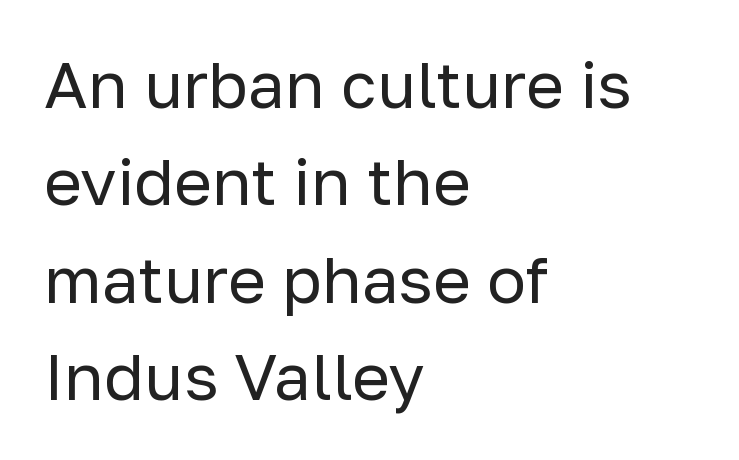
{"serif": "no", "italic": "no", "bold": "no", "weight": "regular", "width": "normal", "stroke_contrast": "low", "x_height": "medium", "monospaced": "no", "underline": "no", "align": "left", "line_spacing": "normal", "line_spacing_ratio": 1.5, "letter_spacing": "normal", "letter_spacing_em": 0.0, "glyph_px": 65}
